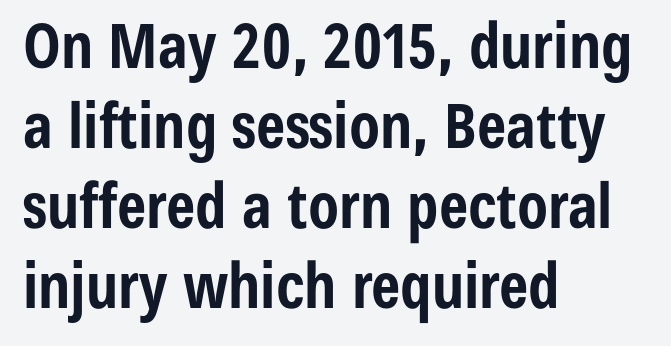
Q: Is the text bold? A: Yes.
Q: Is the text italic (slanted)? A: No, it is upright.
Q: Is the typeface a serif or a sans-serif typeface? A: Sans-serif.
Q: Is the text underlined? A: No.
Q: How is the paragraph aligned? A: Left-aligned.
Q: Is the spacing between letters normal or unusually wide? A: Normal.
Q: Is the spacing between lines tight, normal or loose? A: Normal.
Q: Width (condensed, normal, or wide)? A: Condensed.
Q: Stroke contrast? A: Low.
Q: x-height? A: Medium.
Q: Monospaced? A: No.
